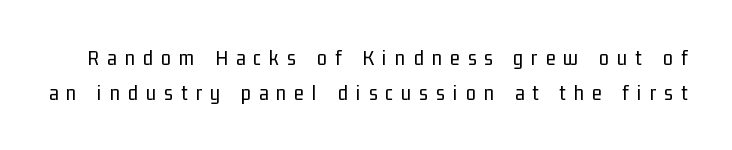
The image shows 22 px text type, upright; set normal line spacing (1.58x), unusually wide letter spacing (+0.38 em), not underlined.
